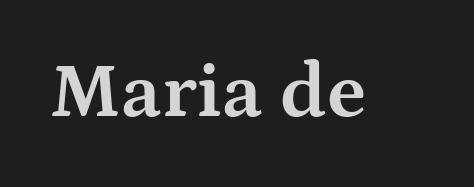
The typography opts for an upright posture over an oblique one. Quick note: underline off. Each letter keeps its own natural width here, so spacing adapts to shape. Notice how thick the strokes are: this is what a full bold looks like. Observe the ordinary spacing: letters are neighbours, not strangers.
